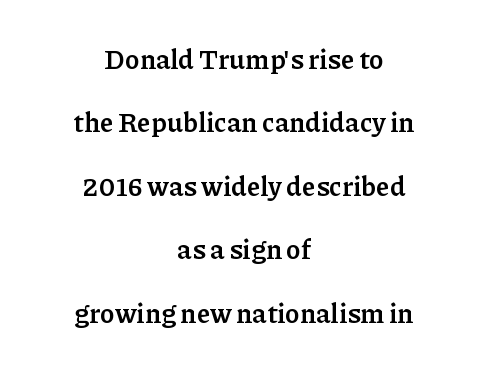
{"italic": "no", "bold": "yes", "underline": "no", "align": "center", "line_spacing": "loose", "line_spacing_ratio": 2.35, "letter_spacing": "normal", "letter_spacing_em": 0.0, "glyph_px": 27}
